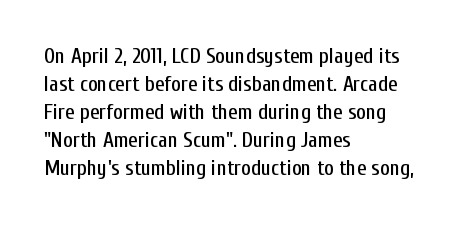
Q: Is the text italic (slanted)? A: No, it is upright.
Q: Is the text underlined? A: No.
Q: How is the paragraph aligned? A: Left-aligned.
Q: Is the spacing between letters normal or unusually wide? A: Normal.
Q: Is the spacing between lines tight, normal or loose? A: Normal.
